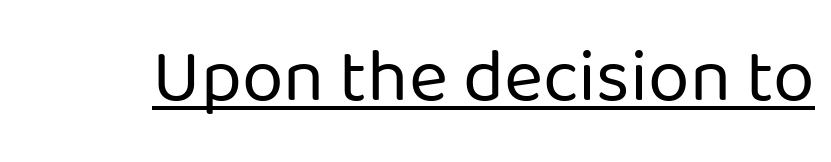
Q: Is the text bold? A: No.
Q: Is the text italic (slanted)? A: No, it is upright.
Q: Is the typeface a serif or a sans-serif typeface? A: Sans-serif.
Q: Is the text underlined? A: Yes.
Q: Is the spacing between letters normal or unusually wide? A: Normal.
Q: Width (condensed, normal, or wide)? A: Normal.
Q: Stroke contrast? A: Low.
Q: x-height? A: Medium.
Q: Monospaced? A: No.
